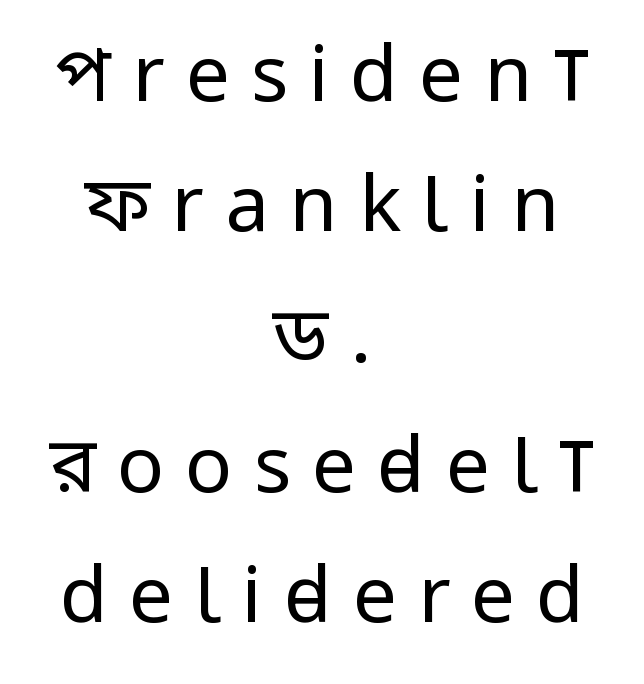
{"serif": "no", "italic": "no", "bold": "no", "weight": "regular", "width": "condensed", "stroke_contrast": "low", "x_height": "large", "monospaced": "no", "underline": "no", "align": "center", "line_spacing": "normal", "line_spacing_ratio": 1.67, "letter_spacing": "wide", "letter_spacing_em": 0.27, "glyph_px": 78}
